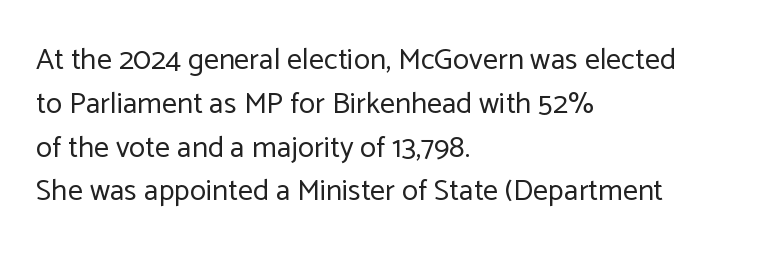
Q: Is the text bold? A: No.
Q: Is the text italic (slanted)? A: No, it is upright.
Q: Is the typeface a serif or a sans-serif typeface? A: Sans-serif.
Q: Is the text underlined? A: No.
Q: How is the paragraph aligned? A: Left-aligned.
Q: Is the spacing between letters normal or unusually wide? A: Normal.
Q: Is the spacing between lines tight, normal or loose? A: Normal.
Q: Width (condensed, normal, or wide)? A: Normal.
Q: Stroke contrast? A: Low.
Q: x-height? A: Medium.
Q: Monospaced? A: No.
